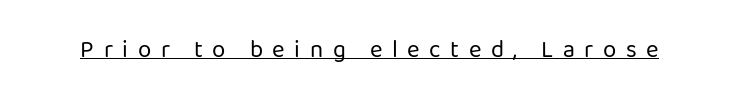
Q: Is the text bold? A: No.
Q: Is the text italic (slanted)? A: No, it is upright.
Q: Is the text underlined? A: Yes.
Q: Is the spacing between letters normal or unusually wide? A: Unusually wide.
